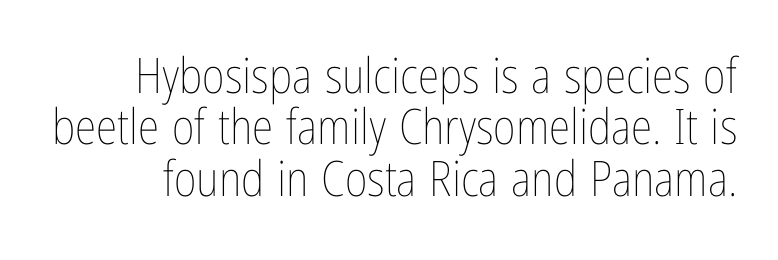
The image shows 49 px thin, condensed type, upright; set tight line spacing (1.05x), normal letter spacing, not underlined; low stroke contrast and a medium x-height.
